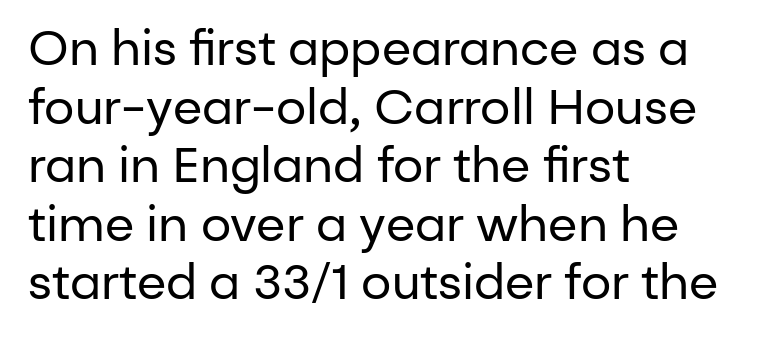
The image shows 48 px regular-weight sans-serif type, upright; set left-aligned, line spacing 1.22x, normal letter spacing, not underlined; low stroke contrast and a medium x-height.
